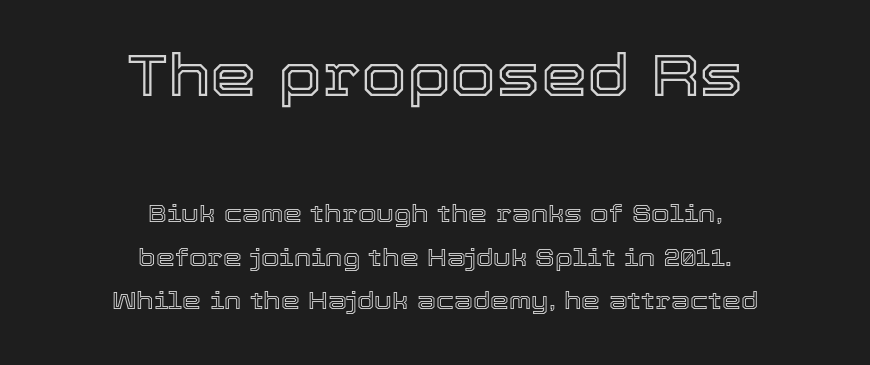
Q: Is the text italic (slanted)? A: No, it is upright.
Q: Is the text underlined? A: No.
Q: How is the paragraph aligned? A: Centered.
Q: Is the spacing between letters normal or unusually wide? A: Normal.
Q: Which block of text is set in a larger size, the first (top) or the second (bottom)? A: The first (top) one.
Q: Width (condensed, normal, or wide)? A: Normal.
Q: x-height? A: Medium.
Q: Monospaced? A: No.
